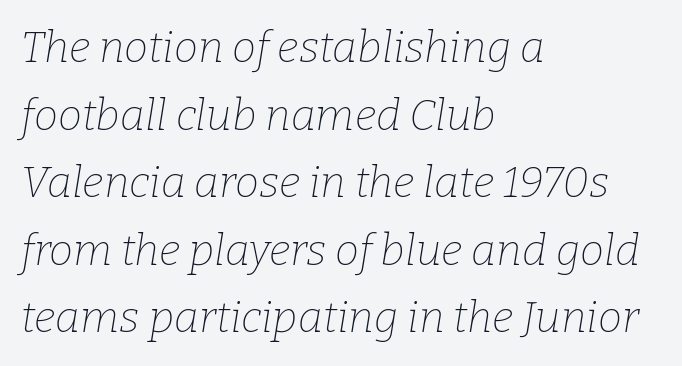
Descenders are the only things crossing below the line. Yep, those are serifs on the letters. Varying glyph widths throughout — classic text-font behaviour. Tall strokes in this sample are angled rather than plumb. Spacing between characters is what you'd get straight out of the box.
